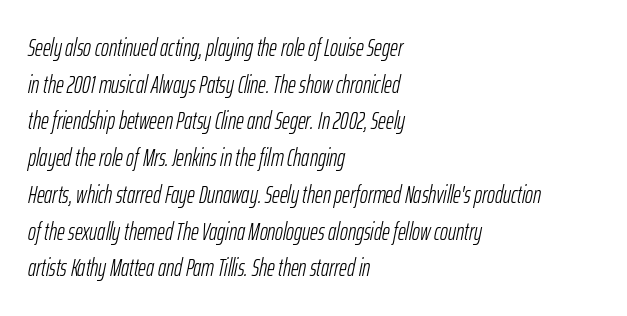
{"italic": "yes", "lean": "right", "slant_degrees": 12, "bold": "no", "underline": "no", "align": "left", "line_spacing": "normal", "line_spacing_ratio": 1.53, "letter_spacing": "normal", "letter_spacing_em": 0.0, "glyph_px": 24}
